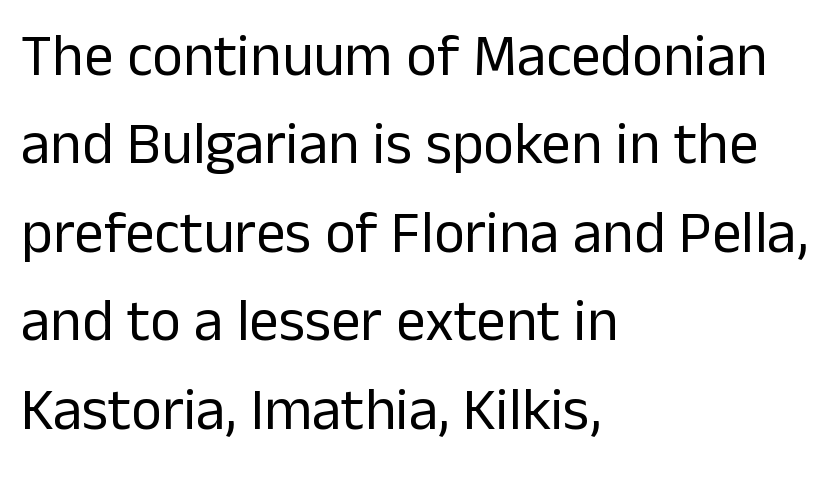
Summary of weight: not heavy and not bold. Decoration check: the copy has no underline. This is roman type, the default non-slanted kind. Students, note that the glyphs here touch the page at normal intervals. Line beginnings align vertically; line endings do not.
